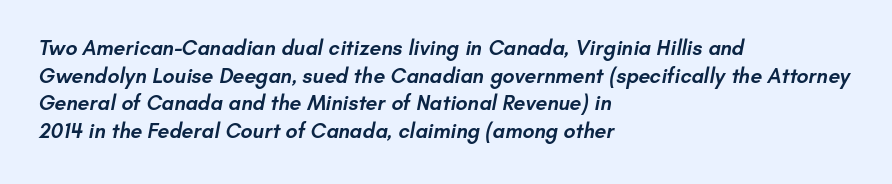
The image shows 21 px text type; set left-aligned, normal line spacing (1.32x), normal letter spacing, not underlined.
